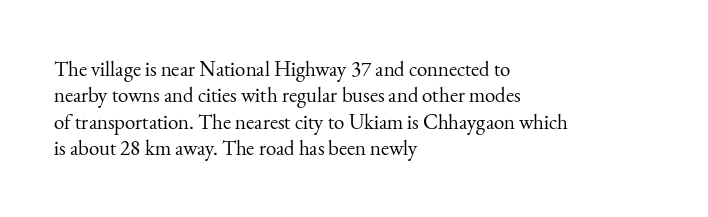
{"italic": "no", "bold": "no", "underline": "no", "align": "left", "line_spacing": "normal", "line_spacing_ratio": 1.26, "letter_spacing": "normal", "letter_spacing_em": 0.0, "glyph_px": 21}
